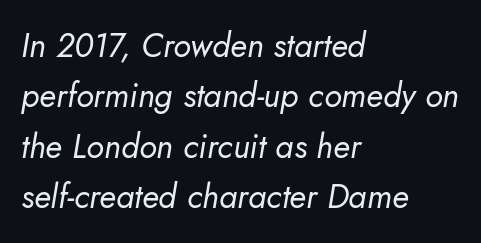
Line spacing here is normal. Compared with typical body copy, the letter spacing here is the same. Only glyphs here, with clear space below each row. Left-aligned paragraph, ragged on the right. Proportional: the letters do not fall into vertical columns. An italicized treatment has been applied to the whole sample.
